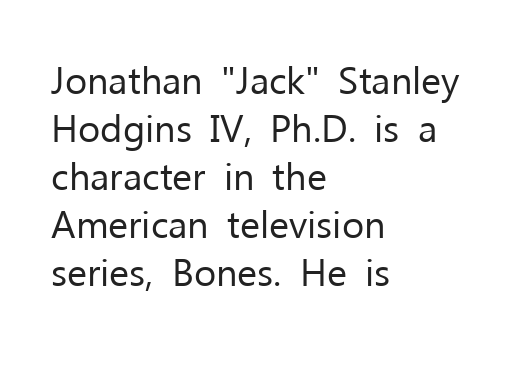
Vertical strokes here are truly vertical. Here the designer chose a conventional face with non-uniform glyph widths. A light-to-regular cut is what we see here. If you drew a ruler down the left edge, every line would touch it. The rendering keeps characters at their native spacing. Check where the strokes stop: nothing finishes them off — pure sans.
